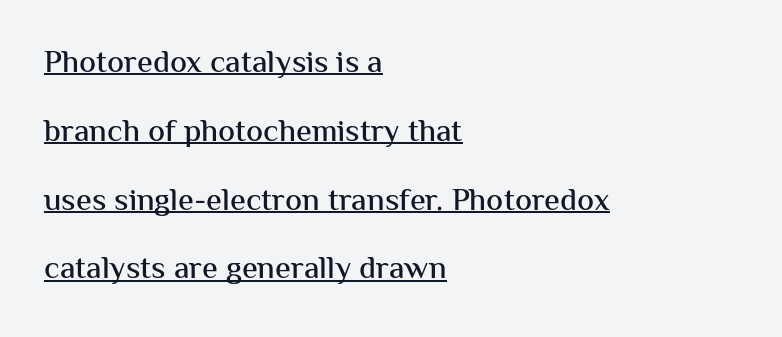
The image shows 32 px sans-serif type, upright; set left-aligned, loose line spacing (2.15x), normal letter spacing, underlined; medium stroke contrast and a medium x-height.
